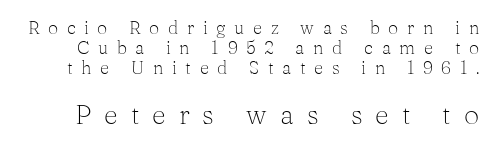
Q: Is the text bold? A: No.
Q: Is the text italic (slanted)? A: No, it is upright.
Q: Is the text underlined? A: No.
Q: Is the spacing between letters normal or unusually wide? A: Unusually wide.
Q: Is the spacing between lines tight, normal or loose? A: Tight.
Q: Which block of text is set in a larger size, the first (top) or the second (bottom)? A: The second (bottom) one.
